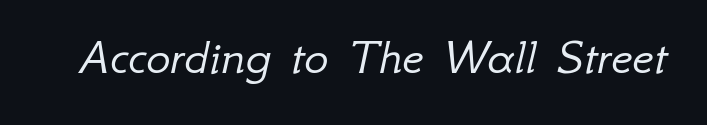
Think of a printed novel: that variable character pitch is what you see here. Letters have the restrained weight of plain body copy at most. Words float on clear page, feet unadorned. The letters are slanted; this is an italic face. This rendering leaves character spacing at its baseline value.
